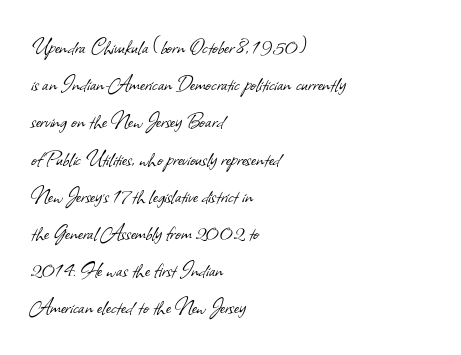
Q: Is the text bold? A: No.
Q: Is the text underlined? A: No.
Q: How is the paragraph aligned? A: Left-aligned.
Q: Is the spacing between letters normal or unusually wide? A: Normal.
Q: Is the spacing between lines tight, normal or loose? A: Normal.
